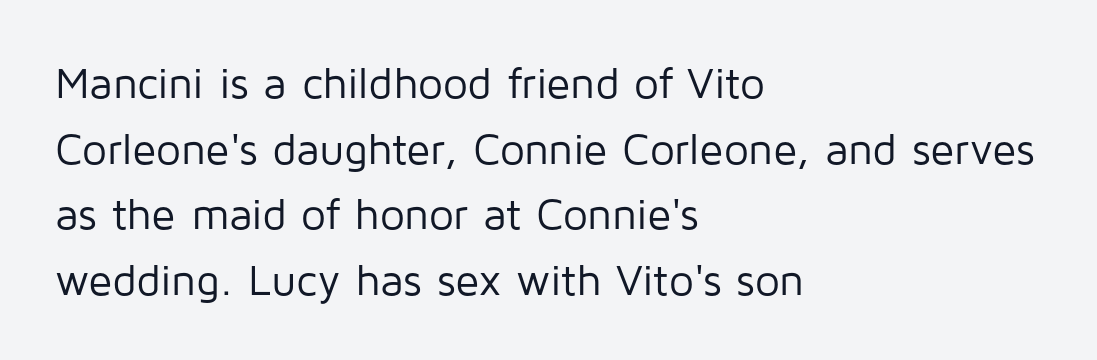
The image shows 44 px regular-weight sans-serif type, upright; set left-aligned, normal line spacing (1.49x), normal letter spacing, not underlined; low stroke contrast and a medium x-height.
